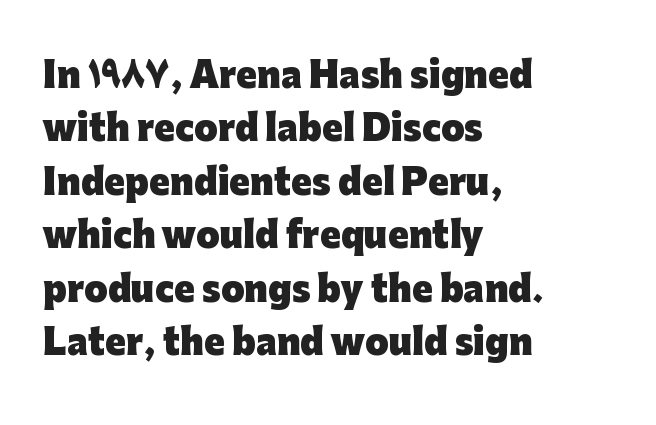
Q: Is the text bold? A: Yes.
Q: Is the text italic (slanted)? A: No, it is upright.
Q: Is the typeface a serif or a sans-serif typeface? A: Sans-serif.
Q: Is the text underlined? A: No.
Q: How is the paragraph aligned? A: Left-aligned.
Q: Is the spacing between letters normal or unusually wide? A: Normal.
Q: Is the spacing between lines tight, normal or loose? A: Normal.
Q: Width (condensed, normal, or wide)? A: Normal.
Q: Stroke contrast? A: Low.
Q: x-height? A: Medium.
Q: Monospaced? A: No.
